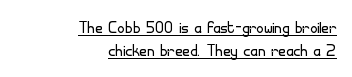
Q: Is the text bold? A: No.
Q: Is the text italic (slanted)? A: No, it is upright.
Q: Is the text underlined? A: Yes.
Q: How is the paragraph aligned? A: Right-aligned.
Q: Is the spacing between letters normal or unusually wide? A: Normal.
Q: Is the spacing between lines tight, normal or loose? A: Tight.
